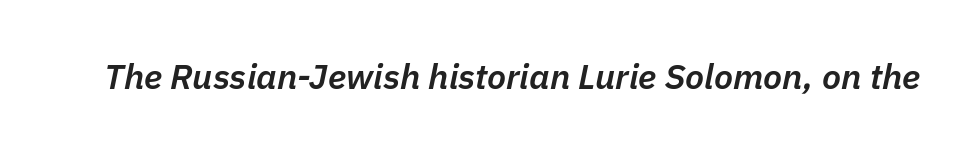
The image shows 35 px semibold type, italic (leaning right); set normal letter spacing, not underlined; low stroke contrast and a medium x-height.
